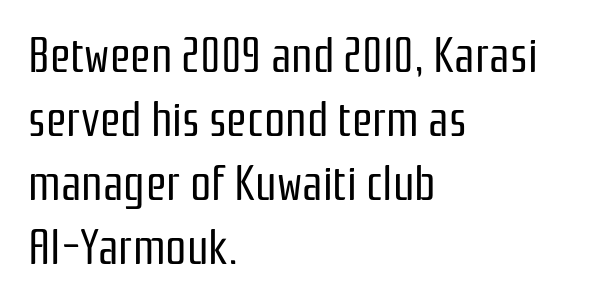
{"serif": "no", "italic": "no", "bold": "no", "weight": "regular", "width": "condensed", "stroke_contrast": "low", "x_height": "medium", "monospaced": "no", "underline": "no", "align": "left", "line_spacing": "normal", "line_spacing_ratio": 1.36, "letter_spacing": "normal", "letter_spacing_em": 0.0, "glyph_px": 47}
